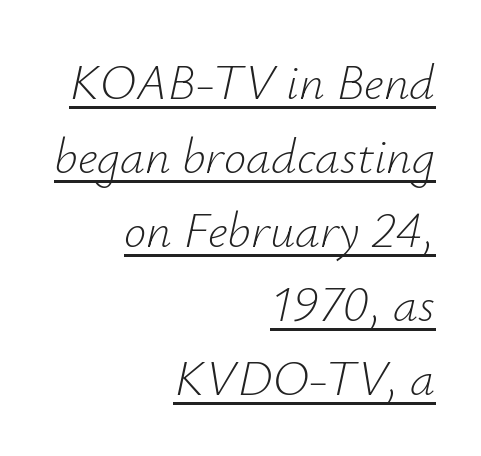
{"italic": "yes", "lean": "right", "slant_degrees": 12, "bold": "no", "weight": "light", "width": "normal", "stroke_contrast": "low", "x_height": "small", "monospaced": "no", "underline": "yes", "align": "right", "line_spacing": "normal", "line_spacing_ratio": 1.48, "letter_spacing": "normal", "letter_spacing_em": 0.0, "glyph_px": 50}
